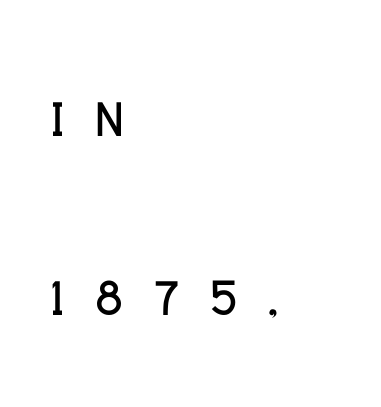
Note: no serifs on the glyphs. Characters remain perfectly vertical along every line. Is there much room between lines? Yes — plenty of vertical air separates them. Looks like regular typesetting: each glyph gets only the width it needs. The area under the type is left untouched. All the whitespace from short lines collects on the right.
